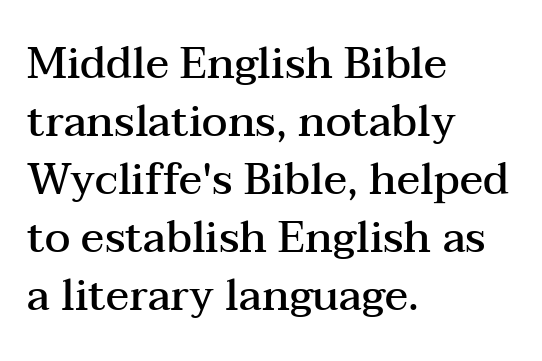
{"serif": "yes", "italic": "no", "bold": "semi", "weight": "semibold", "width": "wide", "stroke_contrast": "medium", "x_height": "medium", "monospaced": "no", "underline": "no", "align": "left", "line_spacing": "normal", "line_spacing_ratio": 1.35, "letter_spacing": "normal", "letter_spacing_em": 0.0, "glyph_px": 43}
